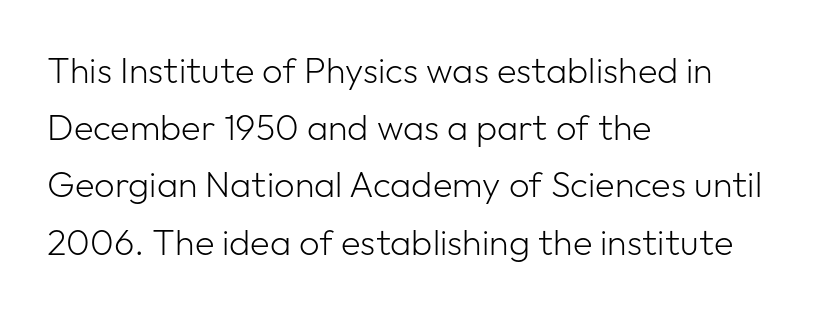
Line starts are locked; line ends wander. You could not count columns in this text — the font is proportionally spaced. The line texture is even and compact thanks to regular tracking. Examine the stroke ends and you'll find no serifs.
